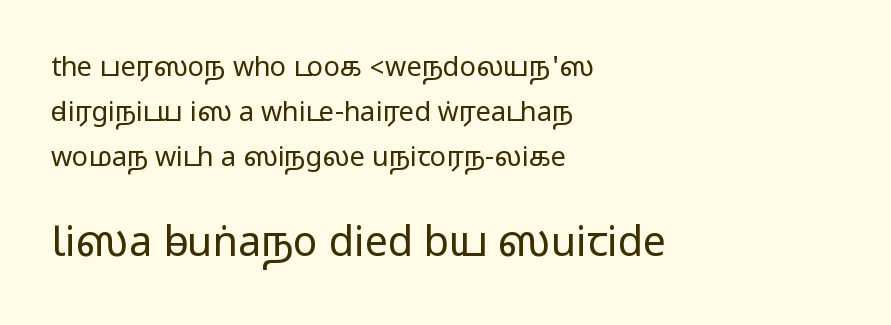
{"serif": "no", "italic": "no", "width": "wide", "stroke_contrast": "medium", "monospaced": "no", "underline": "no", "align": "left", "line_spacing": "normal", "line_spacing_ratio": 1.66, "letter_spacing": "normal", "letter_spacing_em": 0.0, "larger_block": "second", "size_ratio": 1.52, "glyph_px": 41}
